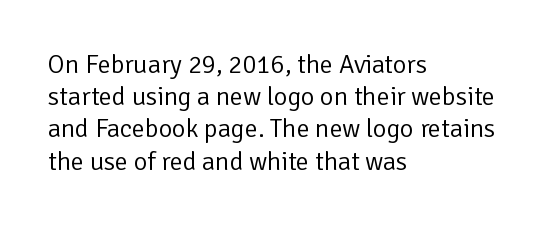
{"italic": "no", "bold": "no", "underline": "no", "align": "left", "line_spacing_ratio": 1.24, "letter_spacing": "normal", "letter_spacing_em": 0.0, "glyph_px": 26}
